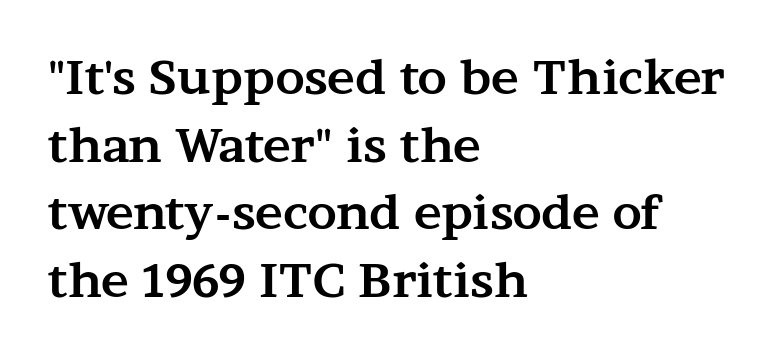
Q: Is the text bold? A: Yes.
Q: Is the text italic (slanted)? A: No, it is upright.
Q: Is the typeface a serif or a sans-serif typeface? A: Serif.
Q: Is the text underlined? A: No.
Q: How is the paragraph aligned? A: Left-aligned.
Q: Is the spacing between letters normal or unusually wide? A: Normal.
Q: Is the spacing between lines tight, normal or loose? A: Normal.
Q: Width (condensed, normal, or wide)? A: Wide.
Q: Stroke contrast? A: Medium.
Q: x-height? A: Medium.
Q: Monospaced? A: No.
